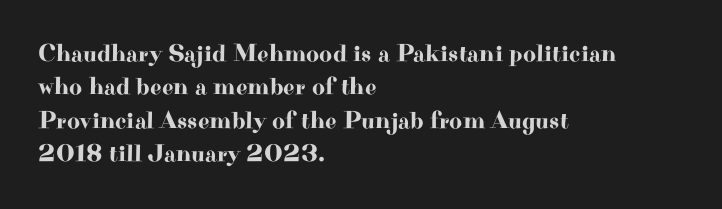
Students, observe: this is what conventionally led text looks like. Observe the ordinary spacing: letters are neighbours, not strangers. Designer's note — italics off, roman on. The specimen omits any rule beneath the text block's lines.
